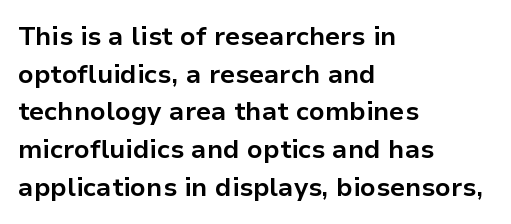
{"italic": "no", "bold": "yes", "underline": "no", "align": "left", "line_spacing": "normal", "line_spacing_ratio": 1.45, "letter_spacing": "normal", "letter_spacing_em": 0.0, "glyph_px": 26}
